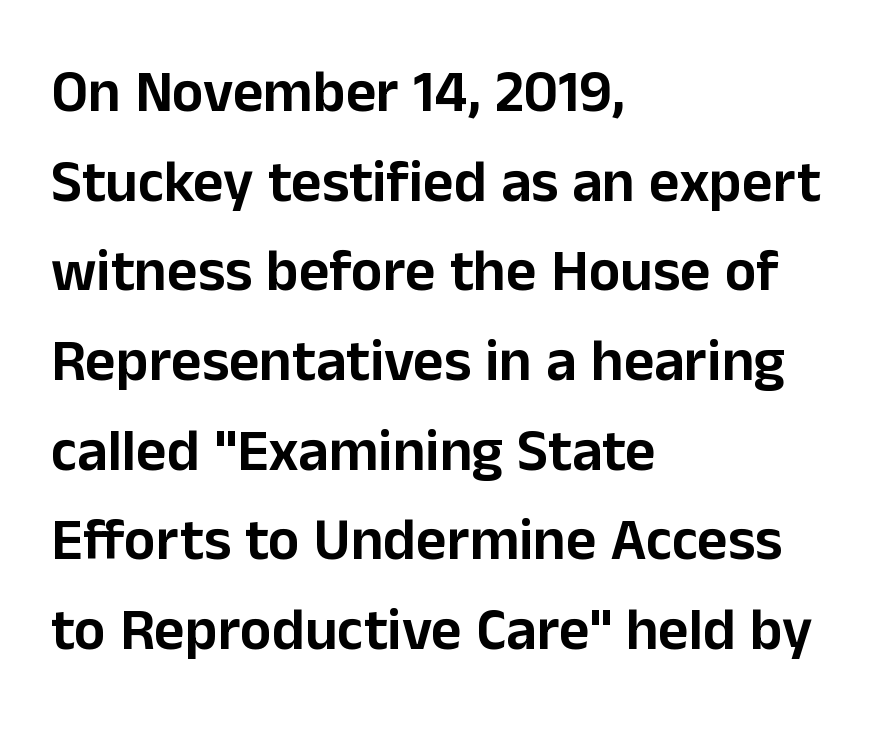
The rendering uses natural spacing where letterforms have individual widths. Honestly, the row spacing looks completely unremarkable. What kind of face is this? One without serifs — a sans. Alignment: flush left. The zone under the glyphs is completely vacant.
